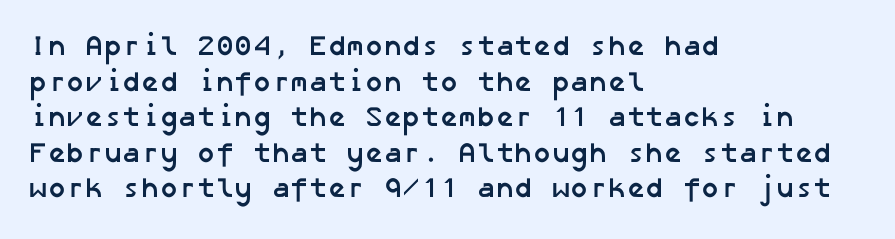
{"serif": "no", "bold": "yes", "weight": "semibold", "width": "normal", "stroke_contrast": "low", "x_height": "medium", "underline": "no", "align": "left", "line_spacing": "normal", "line_spacing_ratio": 1.27, "letter_spacing": "normal", "letter_spacing_em": 0.0, "glyph_px": 28}
